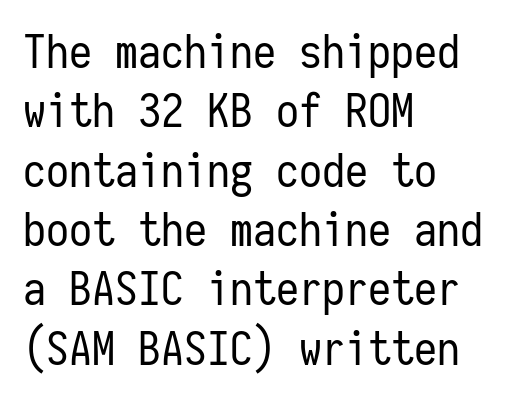
The image shows 46 px regular-weight, condensed sans-serif type, upright, monospaced; set left-aligned, normal line spacing (1.29x), normal letter spacing, not underlined; low stroke contrast and a medium x-height.
